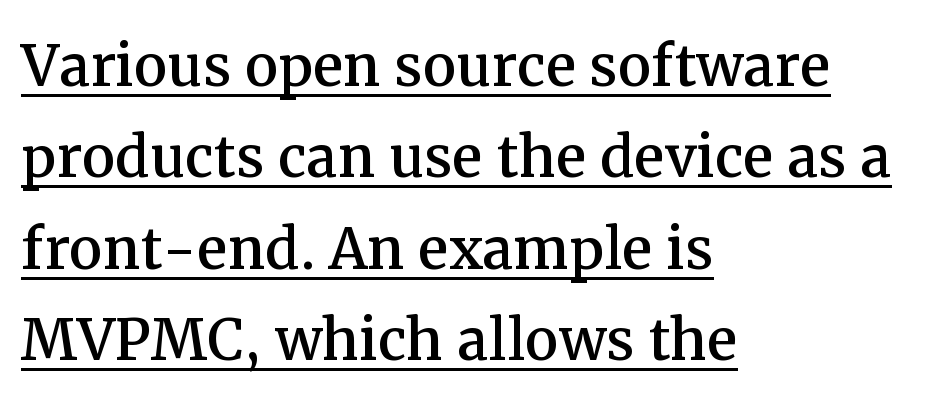
{"serif": "yes", "italic": "no", "width": "normal", "stroke_contrast": "medium", "x_height": "medium", "monospaced": "no", "underline": "yes", "align": "left", "line_spacing_ratio": 1.22, "letter_spacing": "normal", "letter_spacing_em": 0.0, "glyph_px": 75}
